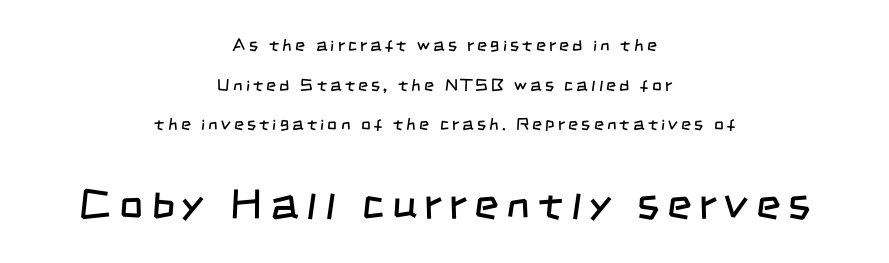
The image shows 42 px regular-weight, condensed sans-serif type; set centered, loose line spacing (2.33x), not underlined; the second (bottom) block is 2.47x larger; low stroke contrast and a large x-height.
